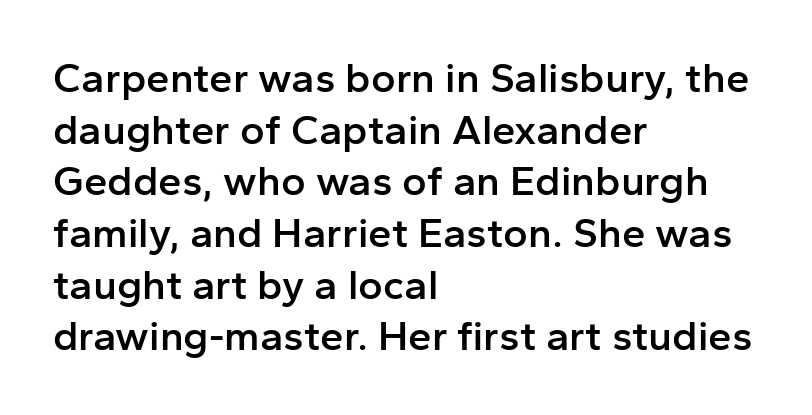
Letters rest on an invisible, unmarked baseline. Upright lettering throughout. Each letter keeps its own natural width here, so spacing adapts to shape. Classification — sans serif.
